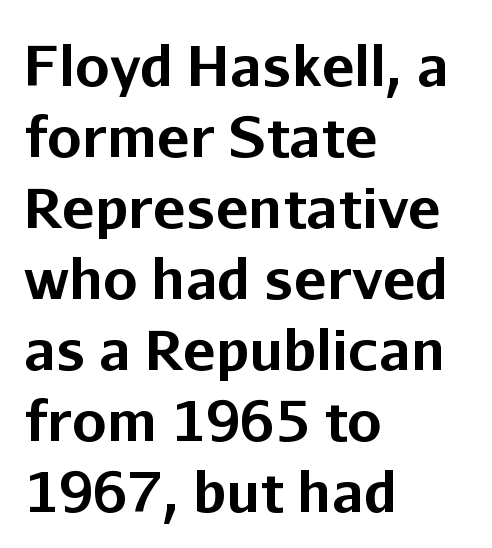
Q: Is the text bold? A: Yes.
Q: Is the text italic (slanted)? A: No, it is upright.
Q: Is the typeface a serif or a sans-serif typeface? A: Sans-serif.
Q: Is the text underlined? A: No.
Q: How is the paragraph aligned? A: Left-aligned.
Q: Is the spacing between letters normal or unusually wide? A: Normal.
Q: Is the spacing between lines tight, normal or loose? A: Normal.
Q: Width (condensed, normal, or wide)? A: Normal.
Q: Stroke contrast? A: Low.
Q: x-height? A: Medium.
Q: Monospaced? A: No.
